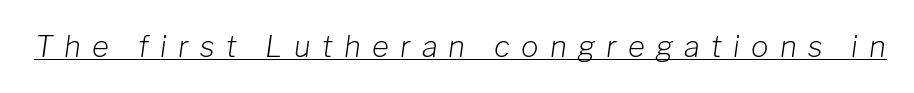
{"italic": "yes", "lean": "right", "slant_degrees": 8, "bold": "no", "weight": "light", "width": "normal", "stroke_contrast": "low", "x_height": "medium", "monospaced": "no", "underline": "yes", "letter_spacing": "wide", "letter_spacing_em": 0.39, "glyph_px": 29}
